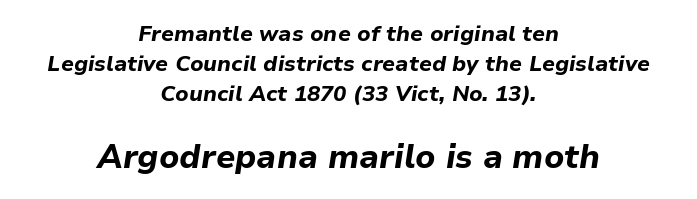
{"italic": "yes", "lean": "right", "slant_degrees": 9, "bold": "yes", "weight": "bold", "width": "normal", "stroke_contrast": "low", "x_height": "medium", "monospaced": "no", "underline": "no", "align": "center", "line_spacing": "normal", "line_spacing_ratio": 1.36, "letter_spacing": "normal", "letter_spacing_em": 0.0, "larger_block": "second", "size_ratio": 1.5, "glyph_px": 33}
